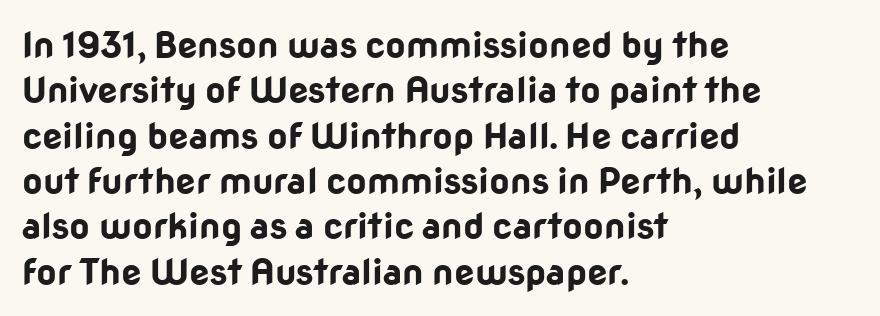
{"serif": "no", "italic": "no", "bold": "yes", "weight": "bold", "width": "normal", "stroke_contrast": "low", "x_height": "medium", "monospaced": "no", "underline": "no", "align": "left", "line_spacing": "normal", "line_spacing_ratio": 1.26, "letter_spacing": "normal", "letter_spacing_em": 0.0, "glyph_px": 36}
